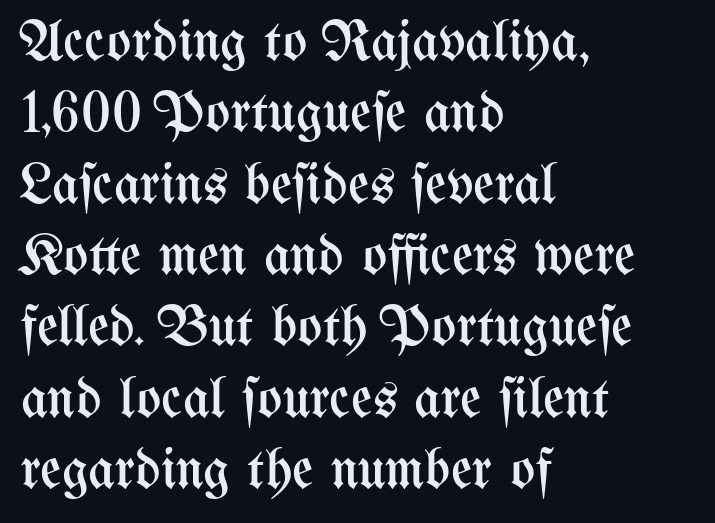
Q: Is the text bold? A: No.
Q: Is the text italic (slanted)? A: No, it is upright.
Q: Is the text underlined? A: No.
Q: How is the paragraph aligned? A: Left-aligned.
Q: Is the spacing between letters normal or unusually wide? A: Normal.
Q: Width (condensed, normal, or wide)? A: Condensed.
Q: Stroke contrast? A: Medium.
Q: x-height? A: Medium.
Q: Monospaced? A: No.
